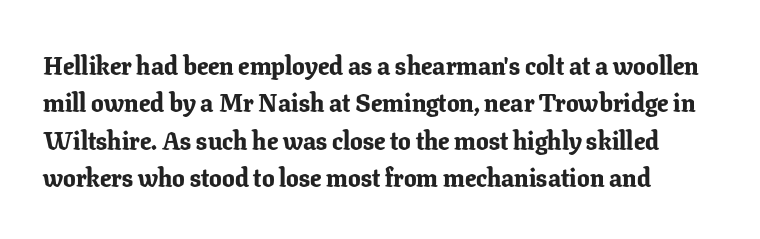
Q: Is the text bold? A: Yes.
Q: Is the text italic (slanted)? A: No, it is upright.
Q: Is the text underlined? A: No.
Q: Is the spacing between letters normal or unusually wide? A: Normal.
Q: Is the spacing between lines tight, normal or loose? A: Normal.
